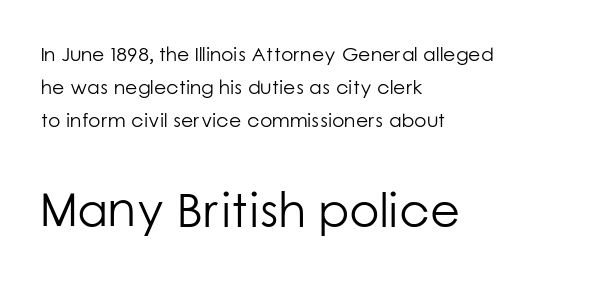
The image shows 49 px light sans-serif type, upright; set left-aligned, normal line spacing (1.64x), normal letter spacing, not underlined; the second (bottom) block is 2.45x larger; low stroke contrast and a medium x-height.
